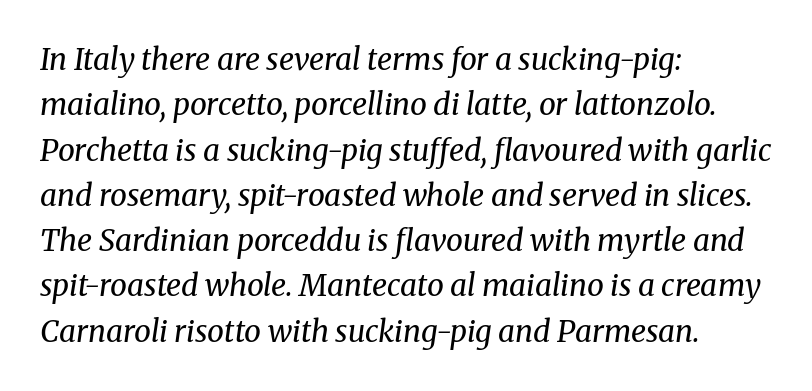
The image shows 30 px regular-weight serif type, italic (leaning right); set left-aligned, normal line spacing (1.51x), normal letter spacing, not underlined; medium stroke contrast and a medium x-height.
